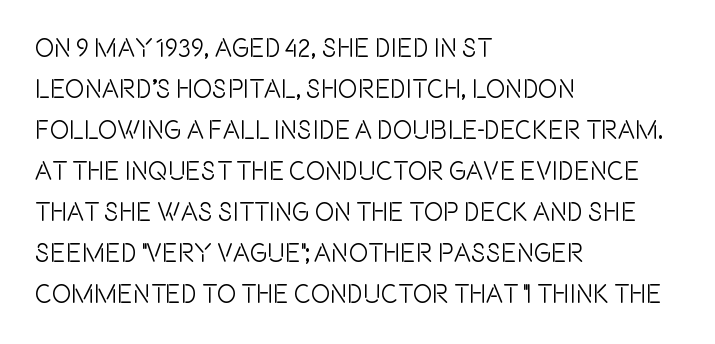
The image shows 26 px text type, upright; set left-aligned, normal line spacing (1.58x), normal letter spacing, not underlined.
